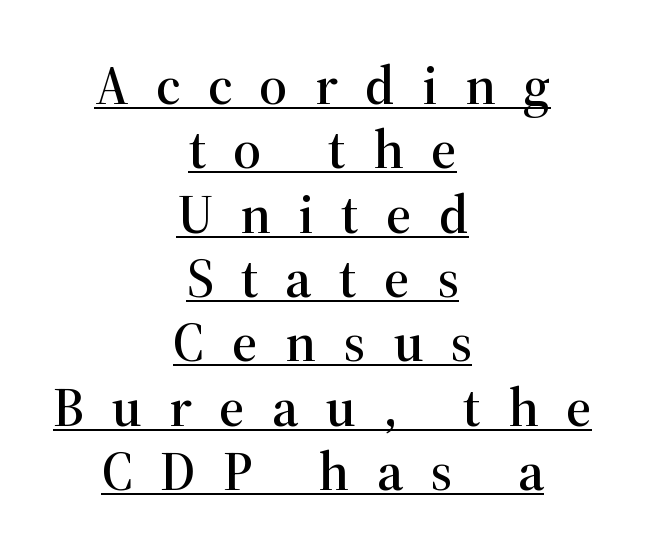
The image shows 55 px serif type, upright; set centered, line spacing 1.17x, unusually wide letter spacing (+0.5 em), underlined; high stroke contrast and a medium x-height.
